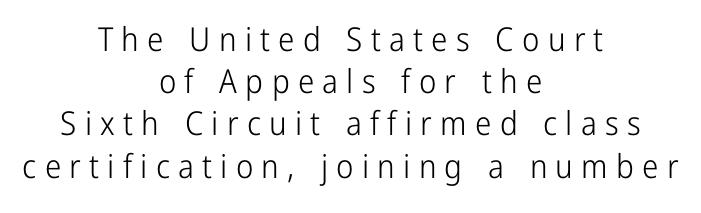
The image shows 33 px light, condensed sans-serif type, upright; set centered, normal line spacing (1.28x), unusually wide letter spacing (+0.25 em), not underlined; low stroke contrast and a medium x-height.
